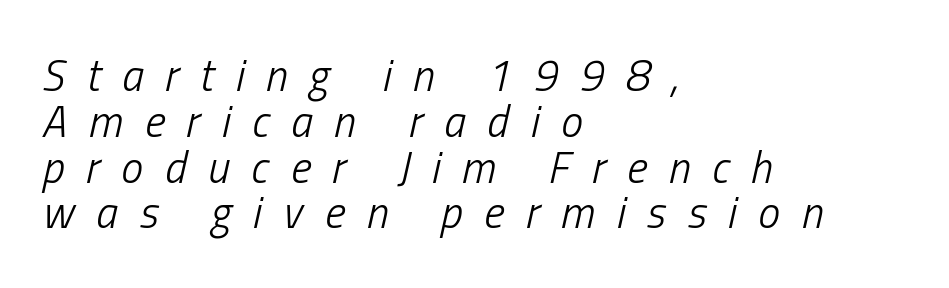
The image shows 44 px light, condensed type, italic (leaning right); set left-aligned, tight line spacing (1.04x), unusually wide letter spacing (+0.49 em), not underlined; low stroke contrast and a medium x-height.
